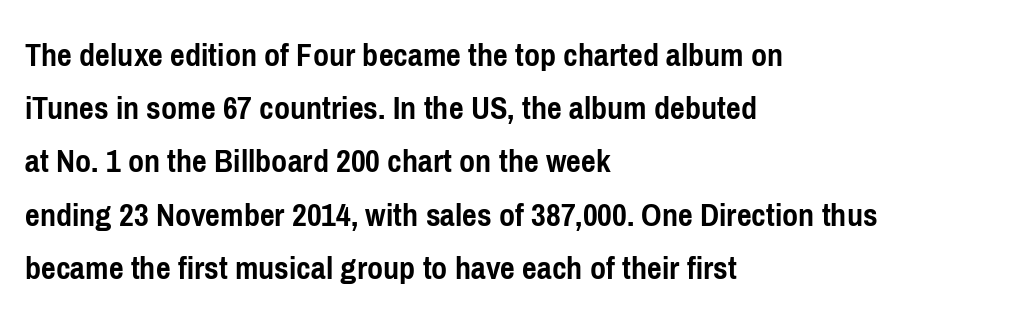
The image shows 35 px semibold, condensed sans-serif type, upright; set left-aligned, normal line spacing (1.52x), normal letter spacing, not underlined; low stroke contrast and a medium x-height.
